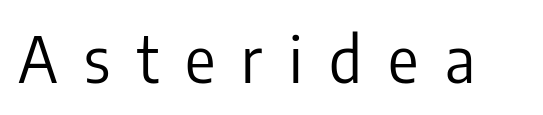
No chunkiness to these letters — they're not bold. The font's upright variant was chosen for this text. Unlike a traditional serif, this face leaves its strokes unadorned. Substantial extra tracking has been applied to these lines.
